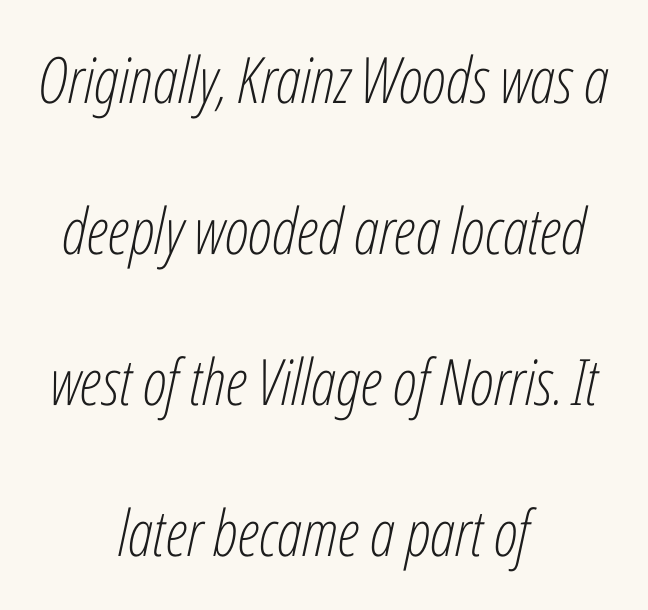
The strokes are not fattened; the text isn't bold. Looks like regular typesetting: each glyph gets only the width it needs. You can tell it's italic because the verticals aren't actually vertical. Neither beginnings nor endings align; midpoints do. Summary of vertical rhythm: relaxed, with wide interline spacing.
